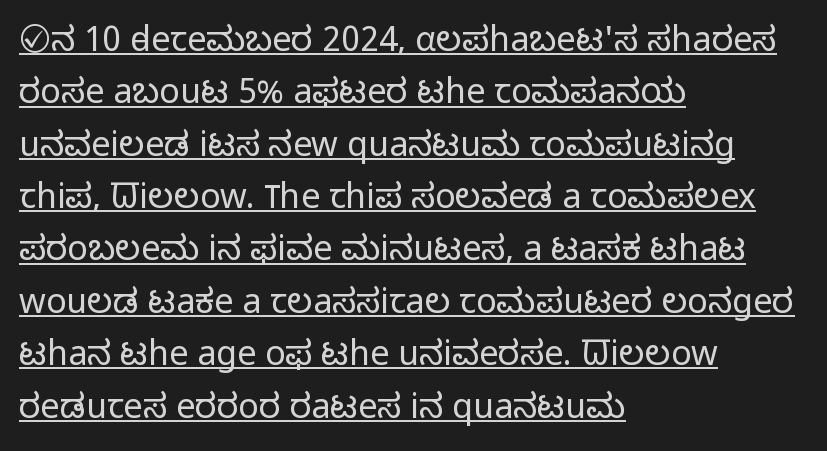
A student would call this left alignment; a typographer would say flush left, rag right. If you drew a line through each stem, it would be perfectly vertical. Students, observe the line beneath the letters — that is underlining. Weight: not bold — regular or lighter. Here the designer chose a conventional face with non-uniform glyph widths.
